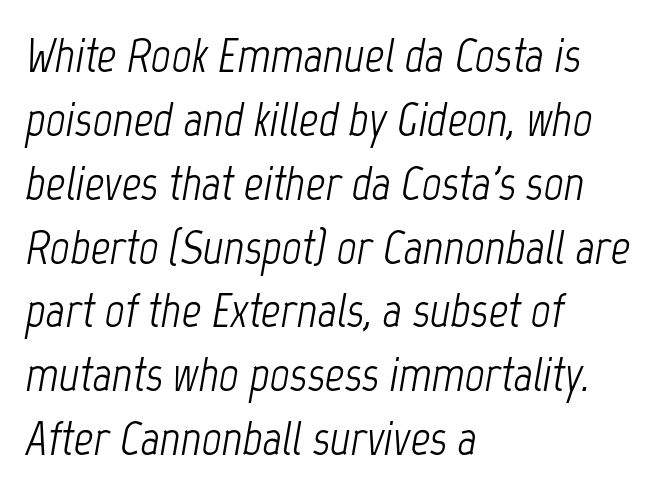
The image shows 48 px light, condensed type, italic (leaning right); set left-aligned, normal line spacing (1.33x), normal letter spacing, not underlined; low stroke contrast and a medium x-height.
